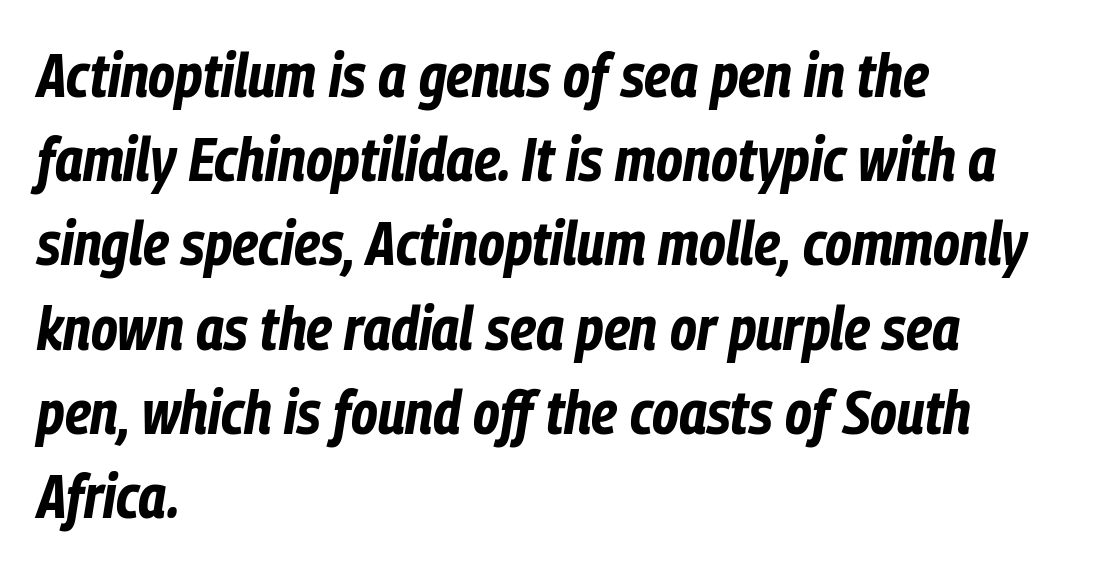
The image shows 61 px bold, condensed type, italic (leaning right); set left-aligned, normal line spacing (1.38x), normal letter spacing, not underlined; low stroke contrast and a medium x-height.
